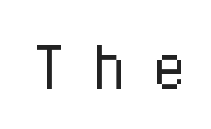
Each stroke keeps to a modest, everyday thickness or less. No feet cap the strokes, marking this as sans-serif type. Unlike italic type, these characters show no tilt at all. Someone cranked the tracking dial way up on this one. Each letter keeps its own natural width here, so spacing adapts to shape. Decoration check: the copy has no underline.
